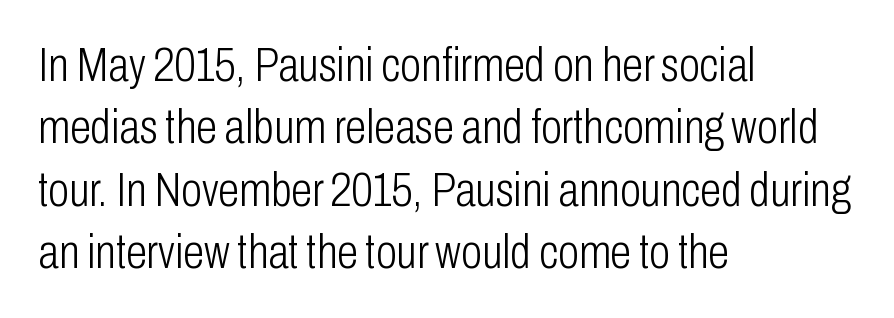
{"serif": "no", "italic": "no", "bold": "no", "weight": "light", "width": "condensed", "stroke_contrast": "low", "x_height": "medium", "monospaced": "no", "underline": "no", "align": "left", "line_spacing": "normal", "line_spacing_ratio": 1.3, "letter_spacing": "normal", "letter_spacing_em": 0.0, "glyph_px": 48}
